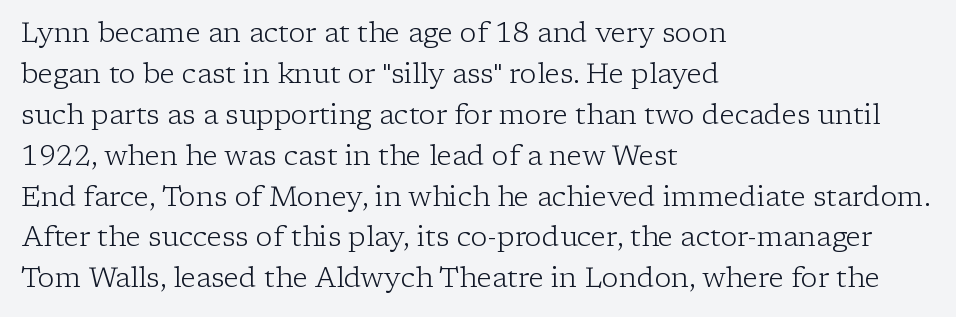
Q: Is the text bold? A: No.
Q: Is the text italic (slanted)? A: No, it is upright.
Q: Is the typeface a serif or a sans-serif typeface? A: Serif.
Q: Is the text underlined? A: No.
Q: How is the paragraph aligned? A: Left-aligned.
Q: Is the spacing between letters normal or unusually wide? A: Normal.
Q: Is the spacing between lines tight, normal or loose? A: Normal.
Q: Width (condensed, normal, or wide)? A: Normal.
Q: Stroke contrast? A: Low.
Q: x-height? A: Medium.
Q: Monospaced? A: No.
